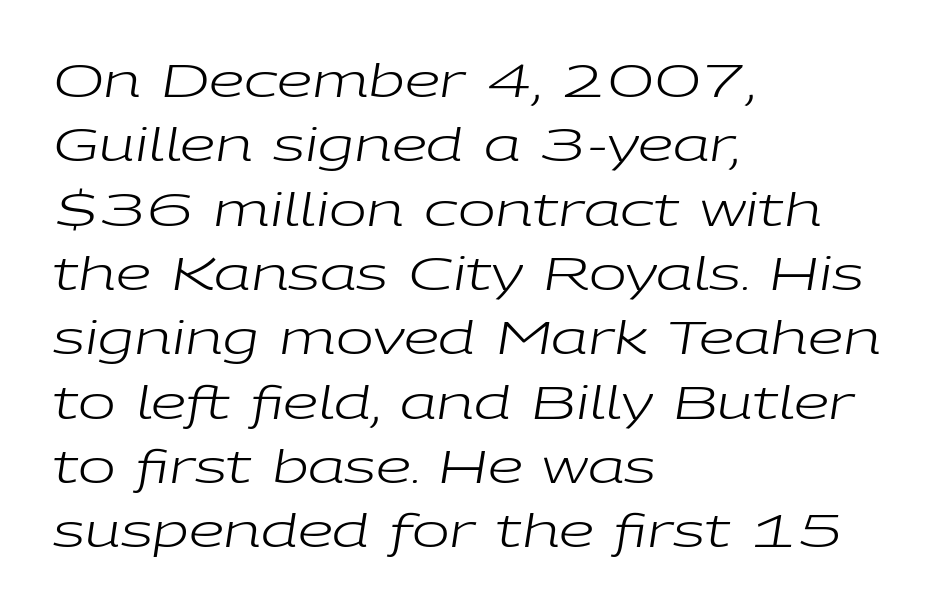
{"italic": "yes", "lean": "right", "slant_degrees": 9, "bold": "no", "weight": "regular", "width": "wide", "stroke_contrast": "low", "x_height": "medium", "monospaced": "no", "underline": "no", "align": "left", "line_spacing": "normal", "line_spacing_ratio": 1.43, "letter_spacing": "normal", "letter_spacing_em": 0.0, "glyph_px": 45}
